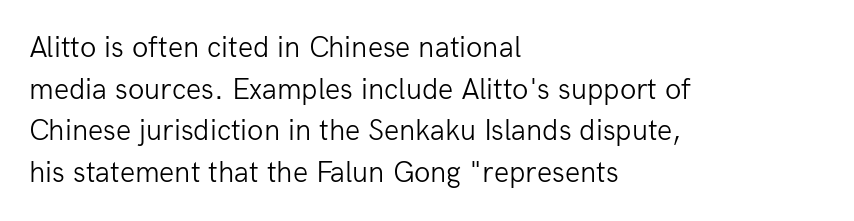
The image shows 30 px light sans-serif type, upright; set left-aligned, normal line spacing (1.39x), normal letter spacing, not underlined; low stroke contrast and a medium x-height.
